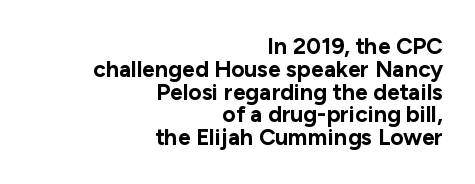
The image shows 23 px bold type, upright; set right-aligned, tight line spacing (0.99x), normal letter spacing, not underlined.
